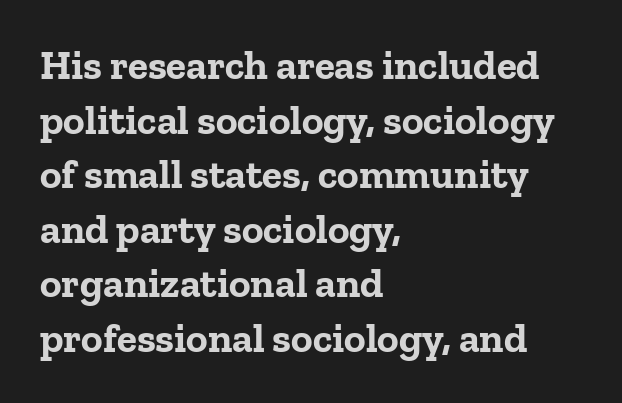
The image shows 41 px bold serif type, upright; set left-aligned, normal line spacing (1.33x), normal letter spacing, not underlined; low stroke contrast and a medium x-height.
